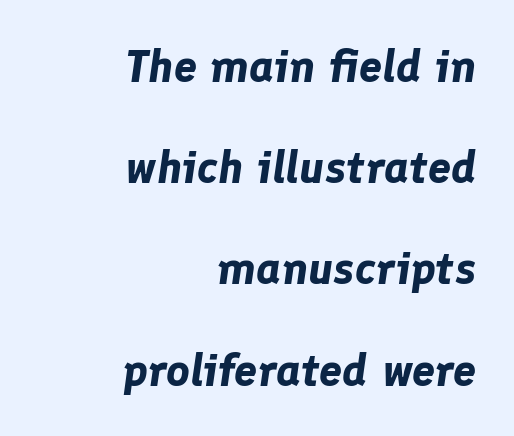
{"italic": "yes", "lean": "right", "slant_degrees": 8, "bold": "yes", "weight": "bold", "width": "normal", "stroke_contrast": "low", "x_height": "medium", "monospaced": "no", "underline": "no", "align": "right", "line_spacing": "loose", "line_spacing_ratio": 2.2, "letter_spacing": "normal", "letter_spacing_em": 0.0, "glyph_px": 46}
